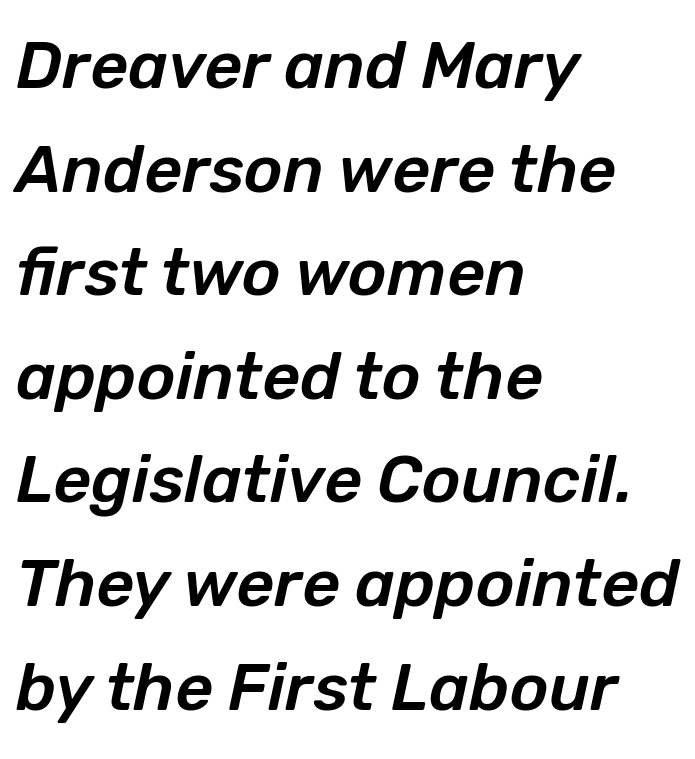
Q: Is the text italic (slanted)? A: Yes, it leans right by about 12 degrees.
Q: Is the text underlined? A: No.
Q: How is the paragraph aligned? A: Left-aligned.
Q: Is the spacing between letters normal or unusually wide? A: Normal.
Q: Is the spacing between lines tight, normal or loose? A: Normal.
Q: Width (condensed, normal, or wide)? A: Normal.
Q: Stroke contrast? A: Low.
Q: x-height? A: Medium.
Q: Monospaced? A: No.
